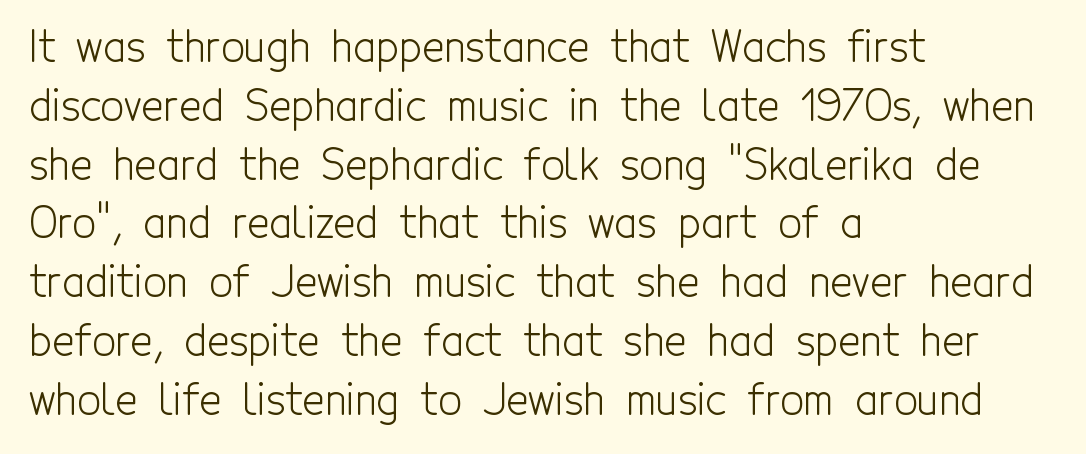
Designer's note — italics off, roman on. Does the copy run flush right? No — it runs flush left. Note the varied advance widths — an 'i' is clearly narrower than an 'm'. A normal amount of white space separates one row of letters from the next.
